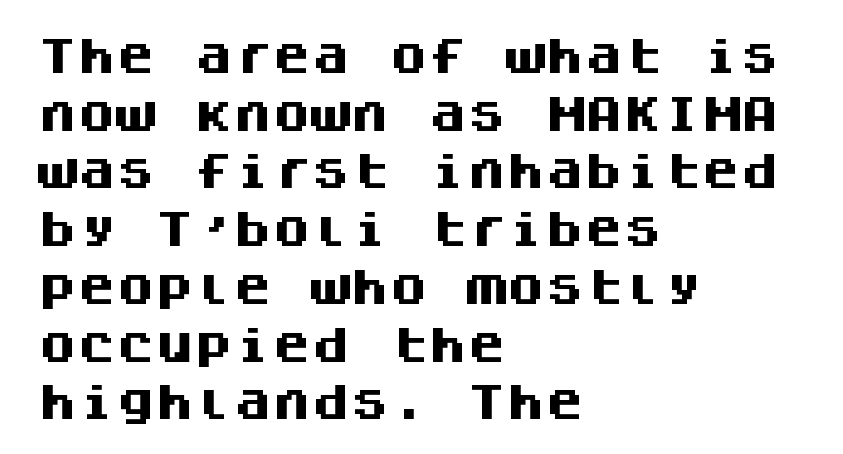
Q: Is the text bold? A: Yes.
Q: Is the text italic (slanted)? A: No, it is upright.
Q: Is the typeface a serif or a sans-serif typeface? A: Sans-serif.
Q: Is the text underlined? A: No.
Q: How is the paragraph aligned? A: Left-aligned.
Q: Is the spacing between letters normal or unusually wide? A: Normal.
Q: Is the spacing between lines tight, normal or loose? A: Normal.
Q: Width (condensed, normal, or wide)? A: Normal.
Q: Stroke contrast? A: Medium.
Q: x-height? A: Large.
Q: Monospaced? A: Yes.
